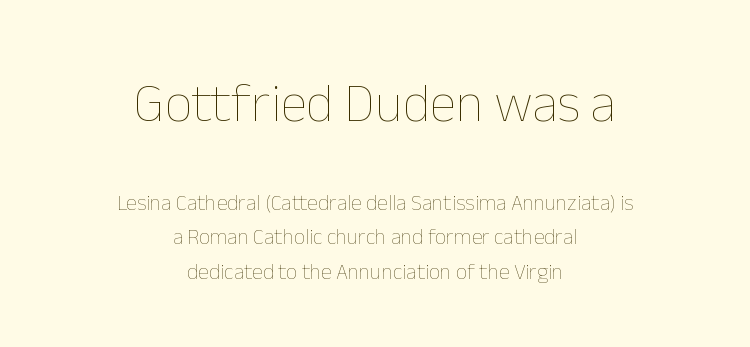
The image shows 54 px thin type, upright; set centered, normal line spacing (1.58x), normal letter spacing, not underlined; the first (top) block is 2.45x larger; low stroke contrast and a medium x-height.
